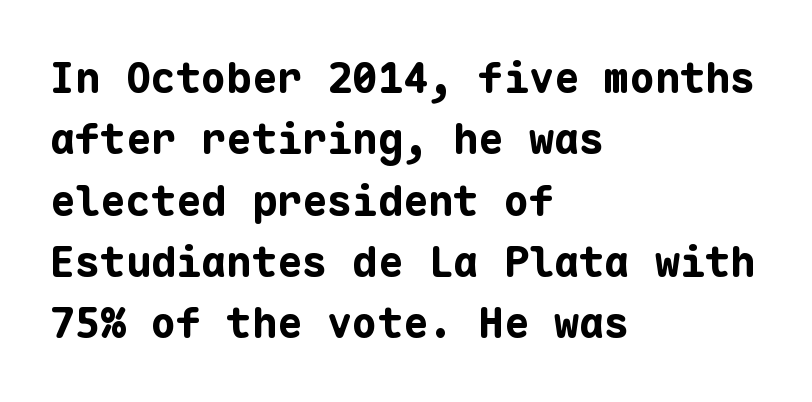
The image shows 42 px bold sans-serif type, upright, monospaced; set left-aligned, normal line spacing (1.46x), normal letter spacing, not underlined; low stroke contrast and a medium x-height.
